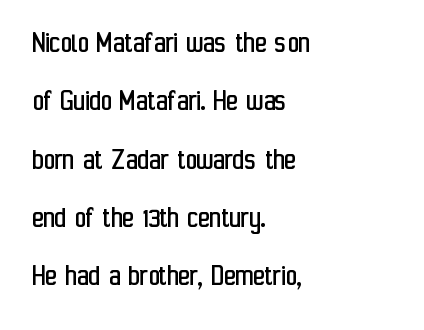
{"serif": "no", "italic": "no", "bold": "no", "weight": "regular", "width": "condensed", "stroke_contrast": "low", "x_height": "medium", "monospaced": "no", "underline": "no", "align": "left", "line_spacing_ratio": 1.88, "letter_spacing": "normal", "letter_spacing_em": 0.0, "glyph_px": 31}
